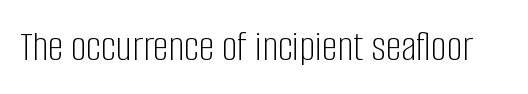
Do the characters align in a grid? No, the font is proportional. The specimen reads as upright at a glance. The rendering keeps characters at their native spacing. To sum up the face: it is a sans, with no serifs.
